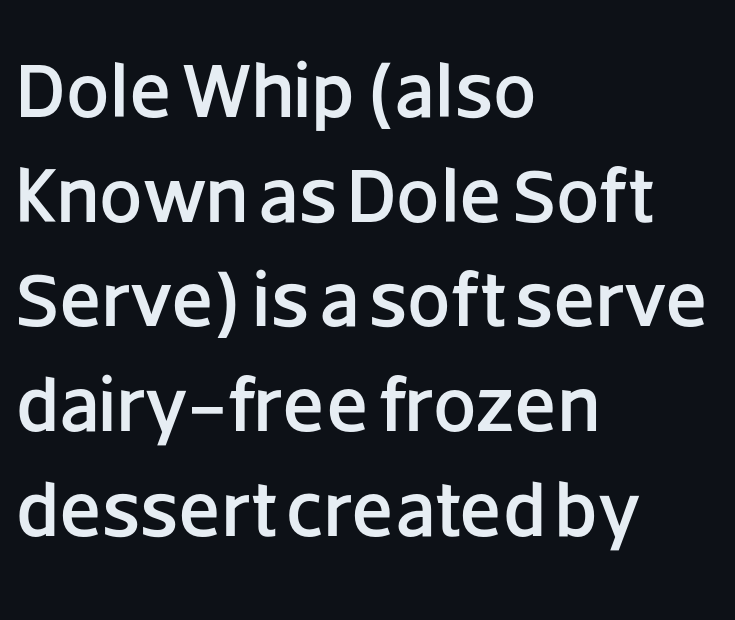
Q: Is the text italic (slanted)? A: No, it is upright.
Q: Is the typeface a serif or a sans-serif typeface? A: Sans-serif.
Q: Is the text underlined? A: No.
Q: How is the paragraph aligned? A: Left-aligned.
Q: Is the spacing between letters normal or unusually wide? A: Normal.
Q: Is the spacing between lines tight, normal or loose? A: Normal.
Q: Width (condensed, normal, or wide)? A: Normal.
Q: Stroke contrast? A: Low.
Q: x-height? A: Large.
Q: Monospaced? A: No.
